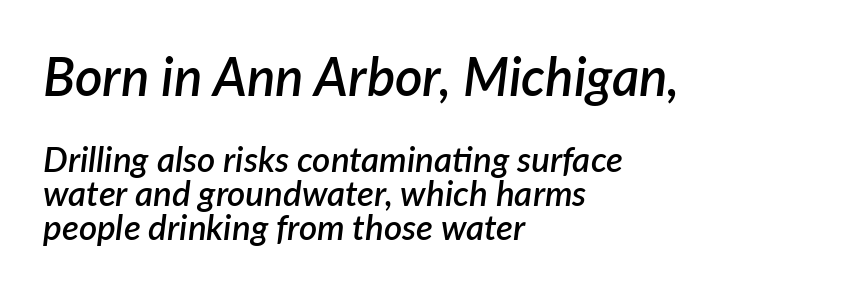
{"italic": "yes", "lean": "right", "slant_degrees": 7, "bold": "semi", "weight": "semibold", "width": "normal", "stroke_contrast": "low", "x_height": "medium", "monospaced": "no", "underline": "no", "align": "left", "line_spacing": "tight", "line_spacing_ratio": 0.97, "letter_spacing": "normal", "letter_spacing_em": 0.0, "larger_block": "first", "size_ratio": 1.51, "glyph_px": 53}
